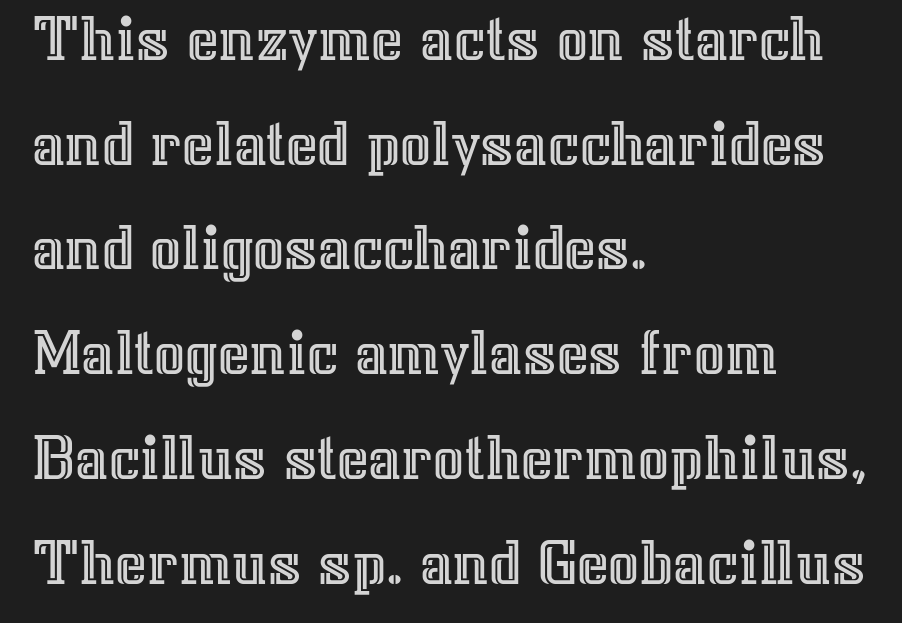
The image shows 68 px text type, upright; set left-aligned, normal line spacing (1.54x), normal letter spacing, not underlined; a medium x-height.
